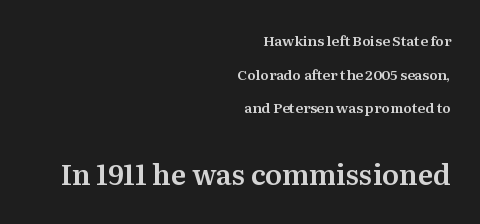
{"serif": "yes", "italic": "no", "width": "normal", "stroke_contrast": "medium", "x_height": "medium", "monospaced": "no", "underline": "no", "align": "right", "line_spacing": "loose", "line_spacing_ratio": 2.4, "letter_spacing": "normal", "letter_spacing_em": 0.0, "larger_block": "second", "size_ratio": 2.0, "glyph_px": 28}
